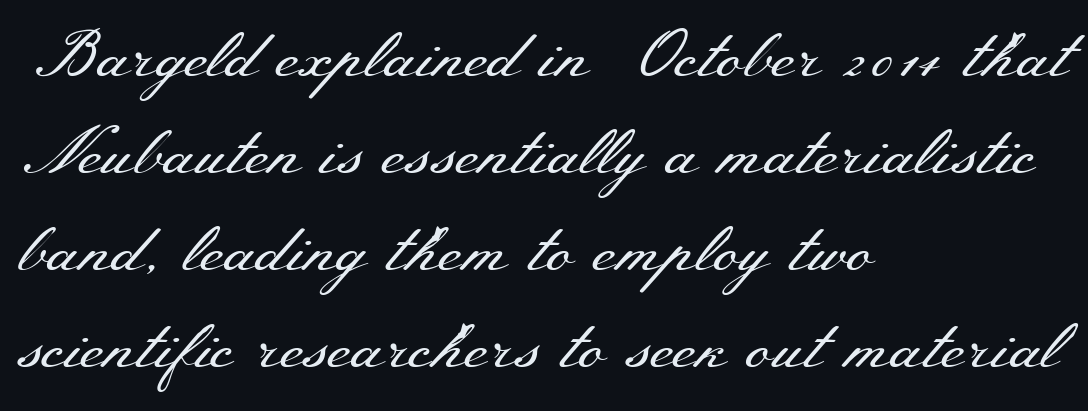
Q: Is the text bold? A: No.
Q: Is the text italic (slanted)? A: Yes.
Q: Is the typeface a serif or a sans-serif typeface? A: Serif.
Q: Is the text underlined? A: No.
Q: How is the paragraph aligned? A: Left-aligned.
Q: Is the spacing between letters normal or unusually wide? A: Normal.
Q: Is the spacing between lines tight, normal or loose? A: Normal.
Q: Width (condensed, normal, or wide)? A: Wide.
Q: Stroke contrast? A: Medium.
Q: x-height? A: Small.
Q: Monospaced? A: No.
